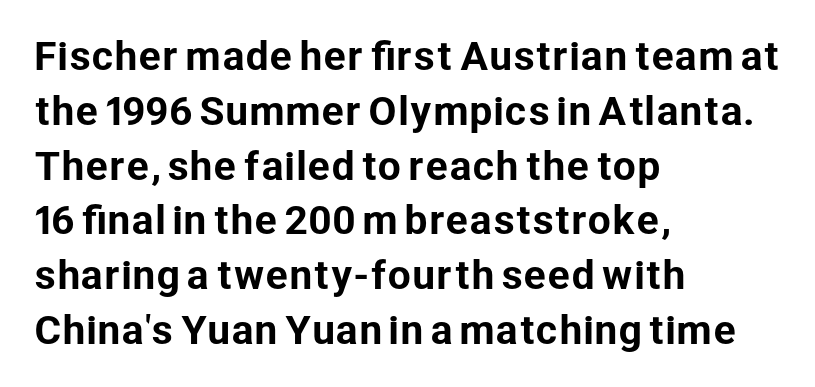
The image shows 37 px sans-serif type, upright; set left-aligned, normal line spacing (1.48x), normal letter spacing, not underlined; low stroke contrast and a medium x-height.
